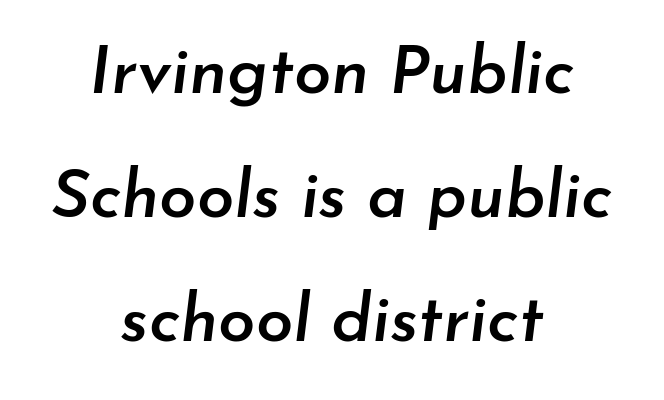
Glyph-to-glyph distance matches everyday printed text. The characters look somewhat weighty, a semibold short of true bold. The rendering uses natural spacing where letterforms have individual widths. The gap between lines stays unmarked.
